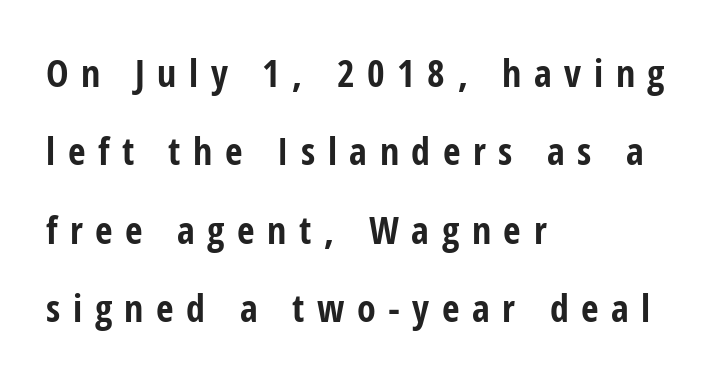
The image shows 38 px bold, condensed sans-serif type, upright; set left-aligned, loose line spacing (2.06x), unusually wide letter spacing (+0.33 em), not underlined; low stroke contrast and a medium x-height.
